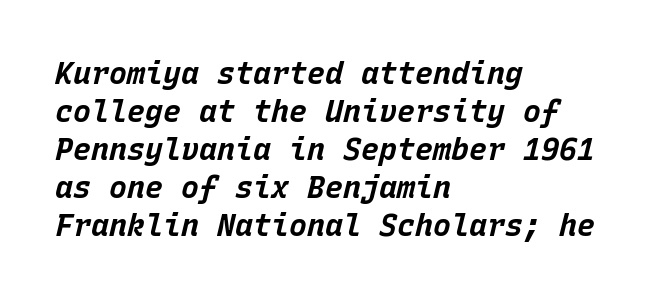
Heavy, bold letterforms. Letter spacing: default. The specimen reads as italic at a glance. This rendering uses left alignment, leaving the right contour irregular.
